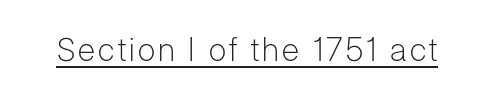
{"serif": "no", "italic": "no", "bold": "no", "weight": "light", "width": "normal", "stroke_contrast": "low", "x_height": "medium", "monospaced": "no", "underline": "yes", "glyph_px": 32}
